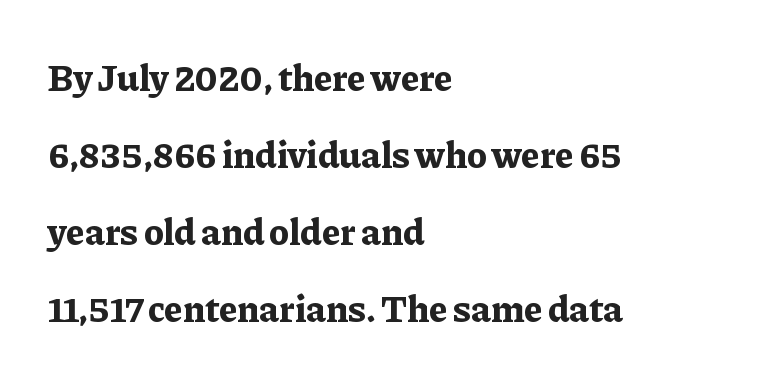
Q: Is the text bold? A: Yes.
Q: Is the text italic (slanted)? A: No, it is upright.
Q: Is the typeface a serif or a sans-serif typeface? A: Serif.
Q: Is the text underlined? A: No.
Q: How is the paragraph aligned? A: Left-aligned.
Q: Is the spacing between letters normal or unusually wide? A: Normal.
Q: Is the spacing between lines tight, normal or loose? A: Loose.
Q: Width (condensed, normal, or wide)? A: Normal.
Q: Stroke contrast? A: Low.
Q: x-height? A: Medium.
Q: Monospaced? A: No.
